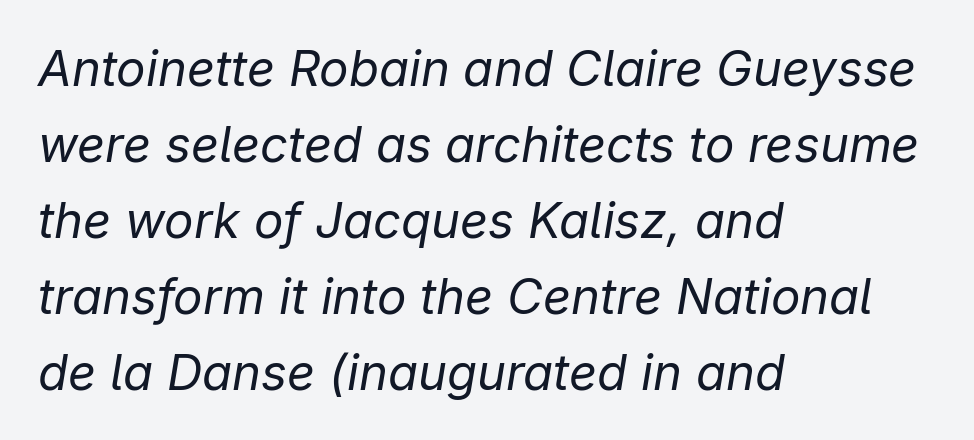
Q: Is the text bold? A: No.
Q: Is the text italic (slanted)? A: Yes, it leans right by about 9 degrees.
Q: Is the text underlined? A: No.
Q: How is the paragraph aligned? A: Left-aligned.
Q: Is the spacing between letters normal or unusually wide? A: Normal.
Q: Is the spacing between lines tight, normal or loose? A: Normal.
Q: Width (condensed, normal, or wide)? A: Normal.
Q: Stroke contrast? A: Low.
Q: x-height? A: Medium.
Q: Monospaced? A: No.
